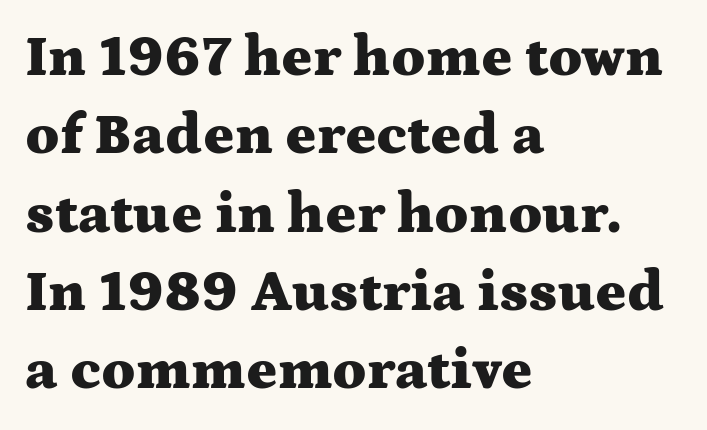
{"serif": "yes", "italic": "no", "bold": "yes", "weight": "heavy", "width": "wide", "stroke_contrast": "medium", "x_height": "medium", "monospaced": "no", "underline": "no", "align": "left", "line_spacing": "normal", "line_spacing_ratio": 1.35, "letter_spacing": "normal", "letter_spacing_em": 0.0, "glyph_px": 58}
